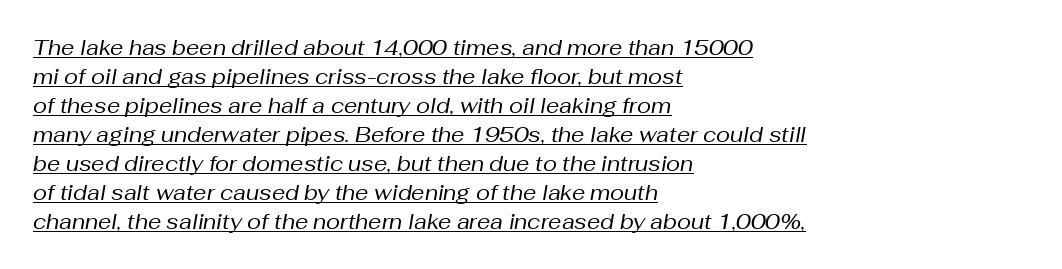
The image shows 21 px text type, italic (leaning right); set left-aligned, normal line spacing (1.38x), normal letter spacing, underlined.
